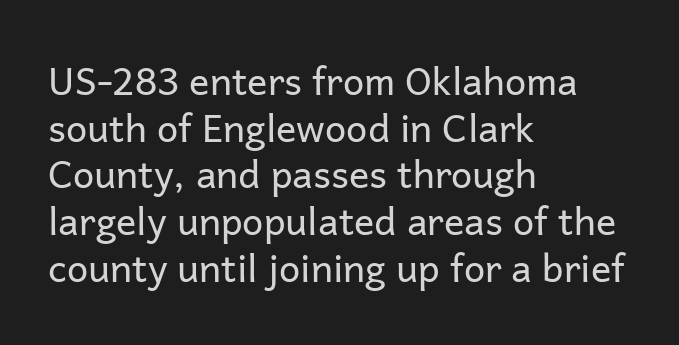
{"serif": "no", "italic": "no", "bold": "no", "weight": "regular", "width": "normal", "stroke_contrast": "low", "x_height": "medium", "monospaced": "no", "underline": "no", "align": "left", "line_spacing_ratio": 1.23, "letter_spacing": "normal", "letter_spacing_em": 0.0, "glyph_px": 38}
